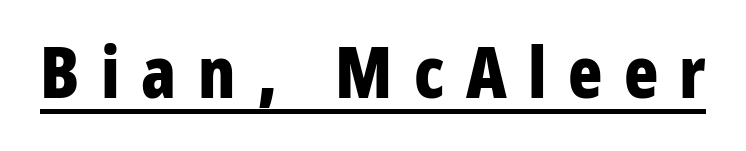
The typeface chosen for these lines omits serifs. Stroke thickness is high; the sample reads as a true bold. The letters advance in unequal steps, a hallmark of proportional type. You could only call the tracking loose — the letters float apart.
